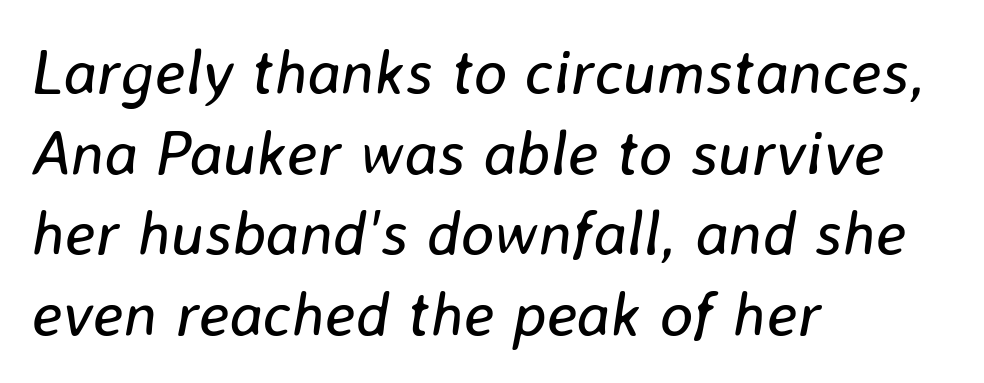
Visually the block forms a straight wall on the left and a jagged coastline on the right. Rendered with sloped, italic letterforms. Rule under the text: the space is simply empty. Characters follow at the spacing the type designer built in. Each new line begins a customary step beneath the previous one. Each letter keeps its own natural width here, so spacing adapts to shape.
